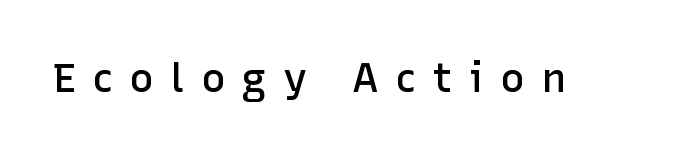
Clear beneath every line of the passage. The face used here is a sans, in the tradition of grotesques and geometrics. You could only call the tracking loose — the letters float apart. It's the straight-up-and-down kind of type. Is this a fixed-width face? No — the glyphs have proportional, varying widths.
